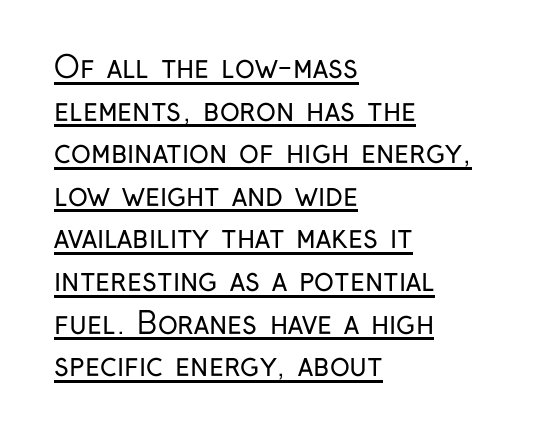
Note the varied advance widths — an 'i' is clearly narrower than an 'm'. Has an underline been added? It has. The face used here is a sans, in the tradition of grotesques and geometrics. Characters remain perfectly vertical along every line.
